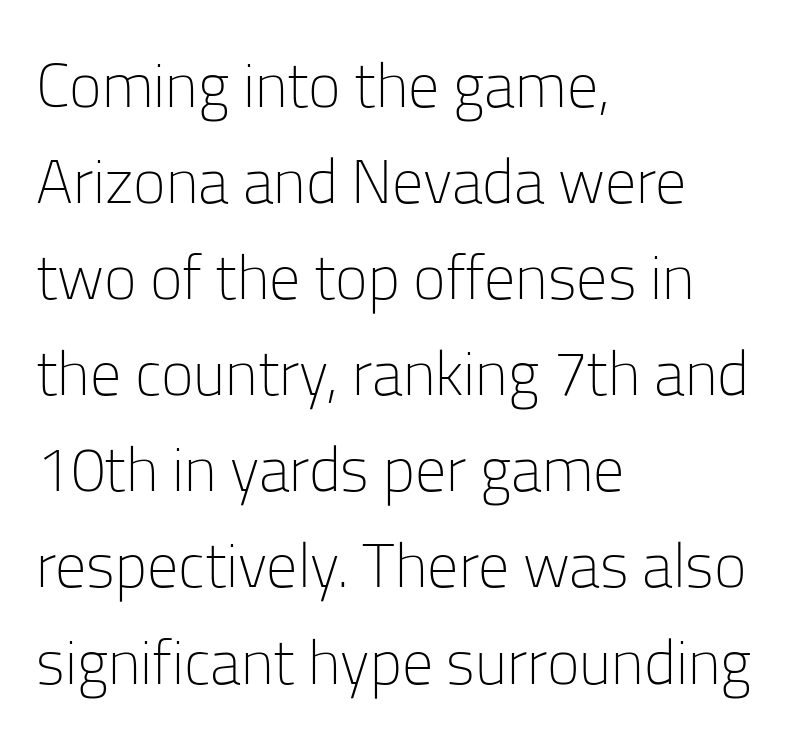
The image shows 62 px light sans-serif type, upright; set left-aligned, normal line spacing (1.55x), normal letter spacing, not underlined; low stroke contrast and a medium x-height.
